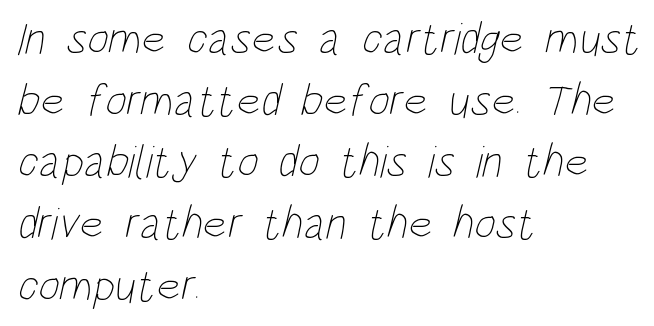
{"bold": "no", "weight": "thin", "width": "condensed", "stroke_contrast": "low", "x_height": "large", "monospaced": "no", "underline": "no", "align": "left", "line_spacing": "normal", "line_spacing_ratio": 1.34, "letter_spacing": "normal", "letter_spacing_em": 0.0, "glyph_px": 46}
